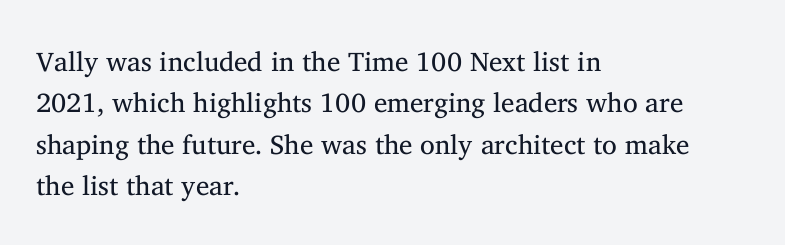
{"italic": "no", "bold": "no", "underline": "no", "align": "left", "line_spacing": "normal", "line_spacing_ratio": 1.53, "letter_spacing": "normal", "letter_spacing_em": 0.0, "glyph_px": 27}
